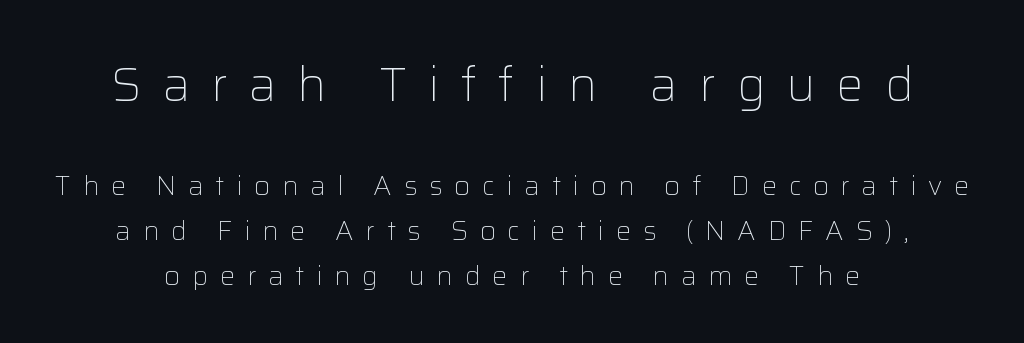
The image shows 48 px light sans-serif type, upright; set centered, normal line spacing (1.66x), unusually wide letter spacing (+0.44 em), not underlined; the first (top) block is 1.78x larger; low stroke contrast and a medium x-height.
